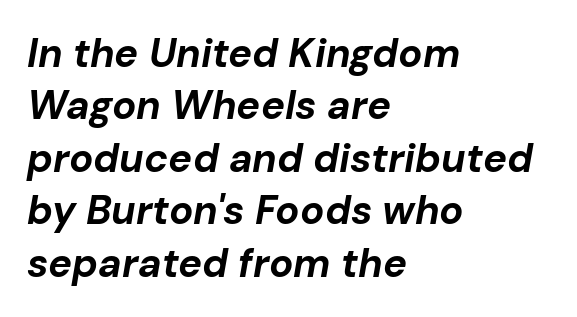
{"italic": "yes", "lean": "right", "slant_degrees": 10, "bold": "yes", "weight": "bold", "width": "normal", "stroke_contrast": "low", "x_height": "medium", "monospaced": "no", "underline": "no", "align": "left", "line_spacing": "normal", "line_spacing_ratio": 1.31, "letter_spacing": "normal", "letter_spacing_em": 0.0, "glyph_px": 40}
